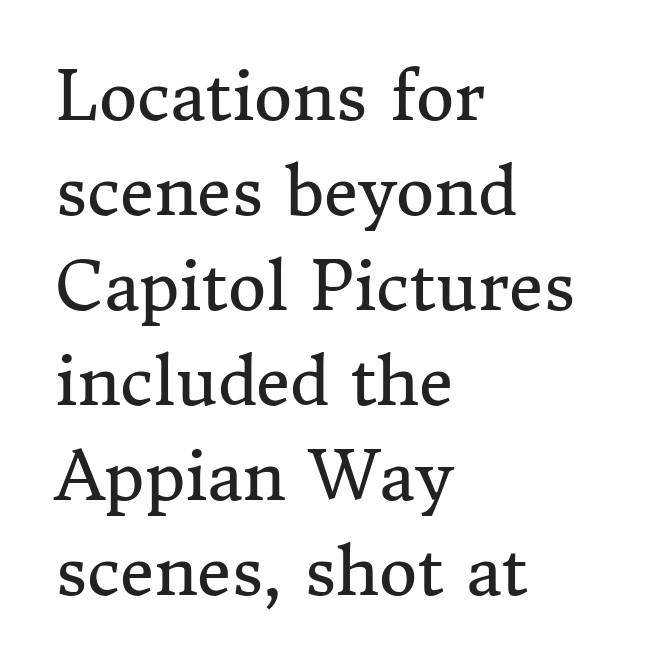
Q: Is the text bold? A: No.
Q: Is the text italic (slanted)? A: No, it is upright.
Q: Is the typeface a serif or a sans-serif typeface? A: Serif.
Q: Is the text underlined? A: No.
Q: How is the paragraph aligned? A: Left-aligned.
Q: Is the spacing between letters normal or unusually wide? A: Normal.
Q: Is the spacing between lines tight, normal or loose? A: Normal.
Q: Width (condensed, normal, or wide)? A: Normal.
Q: Stroke contrast? A: Medium.
Q: x-height? A: Medium.
Q: Monospaced? A: No.
